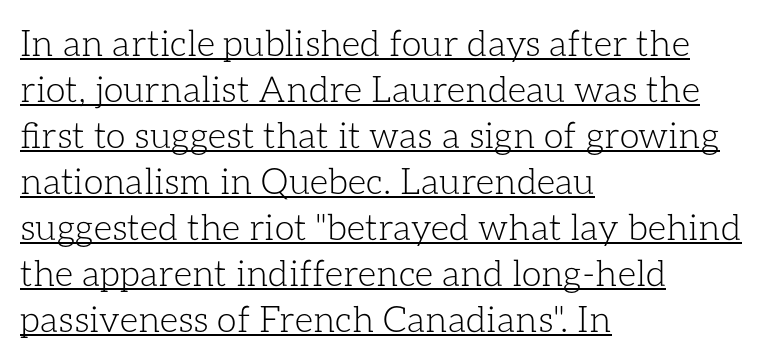
{"italic": "no", "bold": "no", "weight": "light", "width": "normal", "stroke_contrast": "low", "x_height": "medium", "monospaced": "no", "underline": "yes", "align": "left", "line_spacing": "normal", "line_spacing_ratio": 1.28, "letter_spacing": "normal", "letter_spacing_em": 0.0, "glyph_px": 36}
